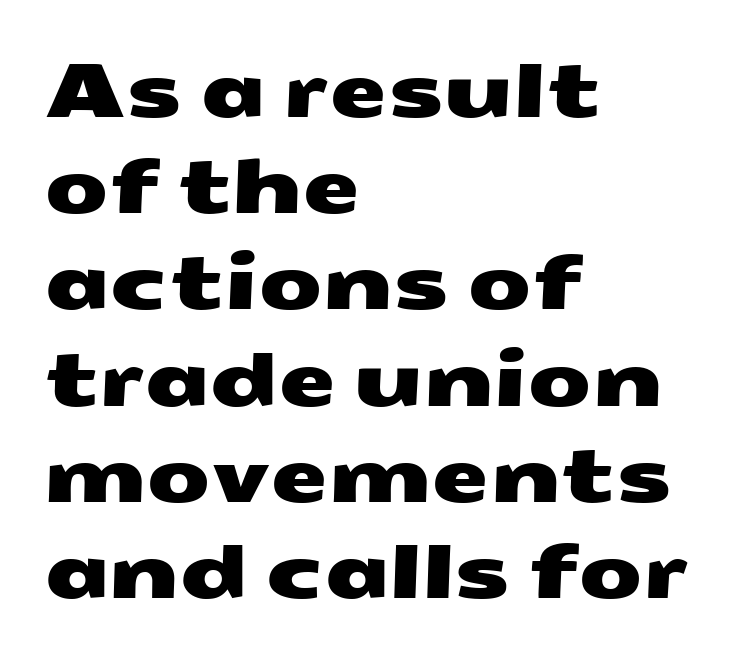
A typesetter would call this proportional, since set widths differ per character. What's the leading like? Ordinary, nothing unusual. Nobody touched the tracking dial on this one. Anything drawn beneath the words? Only blank space. Look at the bottom of the vertical strokes: they stop flat, with no serifs.
